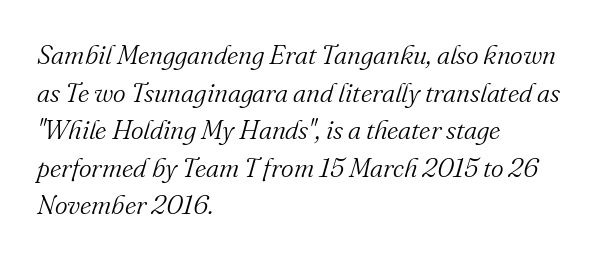
The image shows 27 px text type, italic (leaning right); set left-aligned, normal line spacing (1.39x), normal letter spacing, not underlined.
